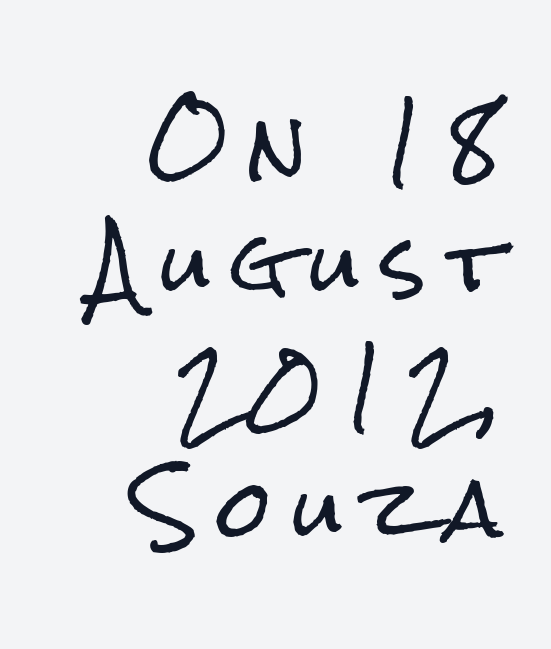
{"serif": "no", "italic": "no", "width": "condensed", "stroke_contrast": "low", "x_height": "medium", "monospaced": "no", "underline": "no", "align": "right", "line_spacing": "normal", "line_spacing_ratio": 1.59, "letter_spacing": "wide", "letter_spacing_em": 0.28, "glyph_px": 77}
